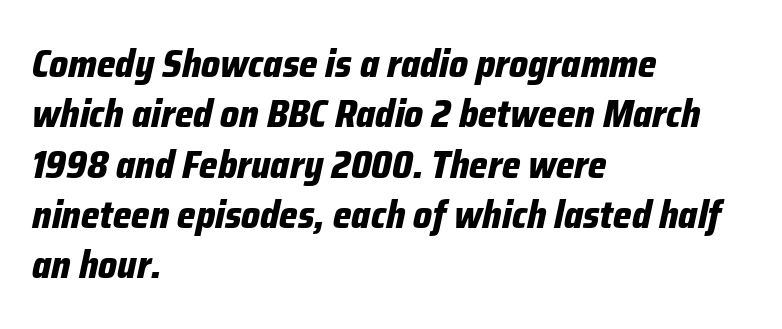
{"italic": "yes", "lean": "right", "slant_degrees": 12, "bold": "yes", "weight": "bold", "width": "condensed", "stroke_contrast": "low", "x_height": "medium", "monospaced": "no", "underline": "no", "align": "left", "line_spacing": "normal", "line_spacing_ratio": 1.29, "letter_spacing": "normal", "letter_spacing_em": 0.0, "glyph_px": 39}
